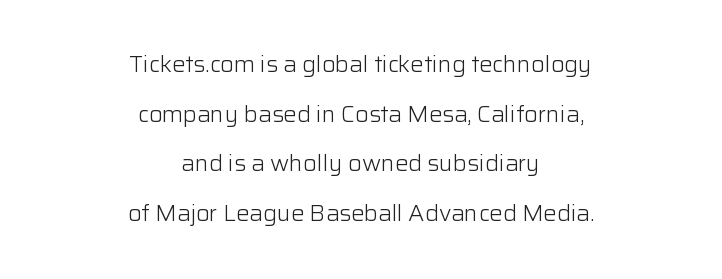
Every character sits straight up, as roman type does. The letterforms sit shoulder to shoulder at normal distance. Interline gaps are noticeably wide in this sample. No heavy texture on the line: the type isn't bold.
